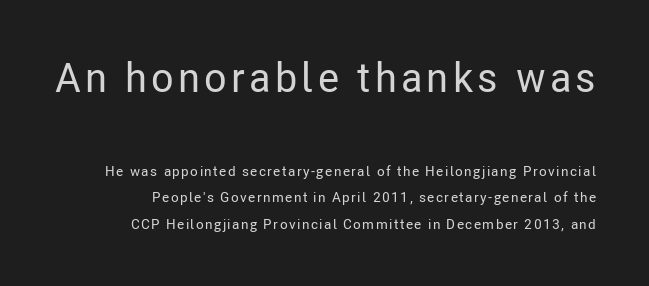
The foot of each line stays bare and open. The composition opens big and finishes small. Spacing verdict: proportional, widths tailored to each character. Classification — sans serif. Ordinary non-slanted type is in use.
